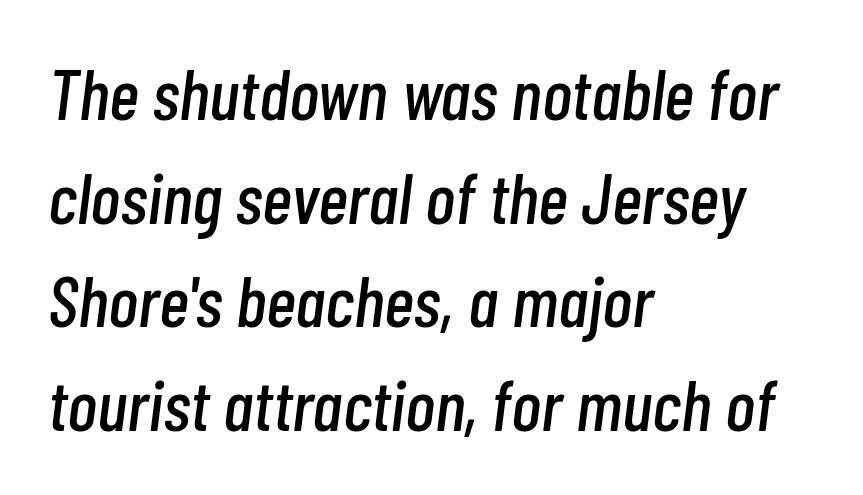
The image shows 72 px condensed type, italic (leaning right); set left-aligned, normal line spacing (1.44x), normal letter spacing, not underlined; low stroke contrast and a medium x-height.
